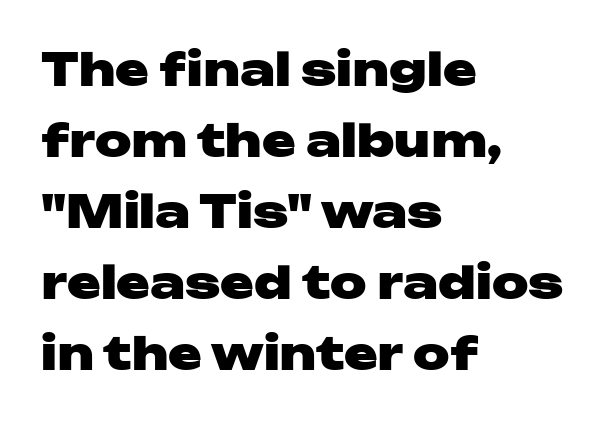
Q: Is the text bold? A: Yes.
Q: Is the text italic (slanted)? A: No, it is upright.
Q: Is the typeface a serif or a sans-serif typeface? A: Sans-serif.
Q: Is the text underlined? A: No.
Q: How is the paragraph aligned? A: Left-aligned.
Q: Is the spacing between letters normal or unusually wide? A: Normal.
Q: Is the spacing between lines tight, normal or loose? A: Normal.
Q: Width (condensed, normal, or wide)? A: Wide.
Q: Stroke contrast? A: Low.
Q: x-height? A: Medium.
Q: Monospaced? A: No.
